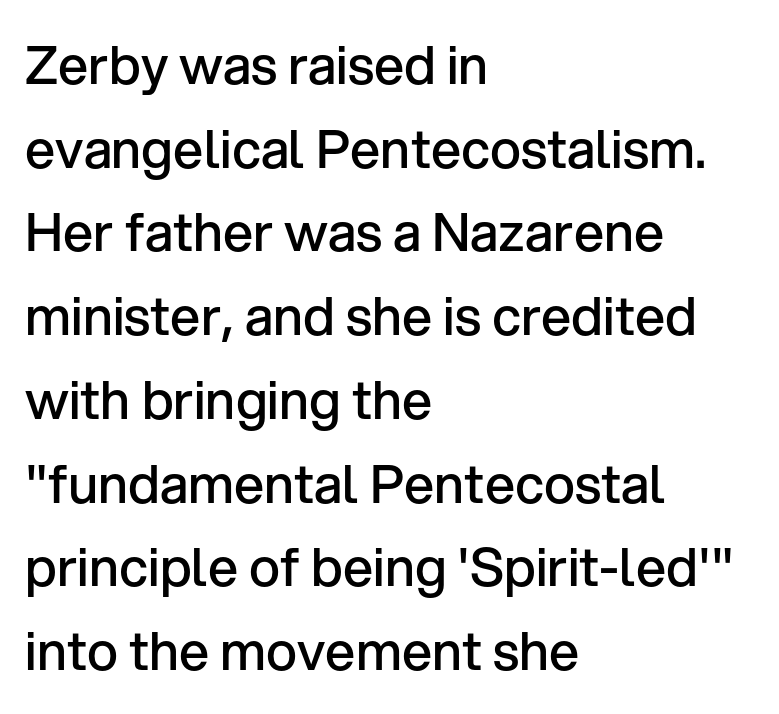
Q: Is the text bold? A: Semi-bold.
Q: Is the text italic (slanted)? A: No, it is upright.
Q: Is the typeface a serif or a sans-serif typeface? A: Sans-serif.
Q: Is the text underlined? A: No.
Q: How is the paragraph aligned? A: Left-aligned.
Q: Is the spacing between letters normal or unusually wide? A: Normal.
Q: Is the spacing between lines tight, normal or loose? A: Normal.
Q: Width (condensed, normal, or wide)? A: Normal.
Q: Stroke contrast? A: Low.
Q: x-height? A: Medium.
Q: Monospaced? A: No.
